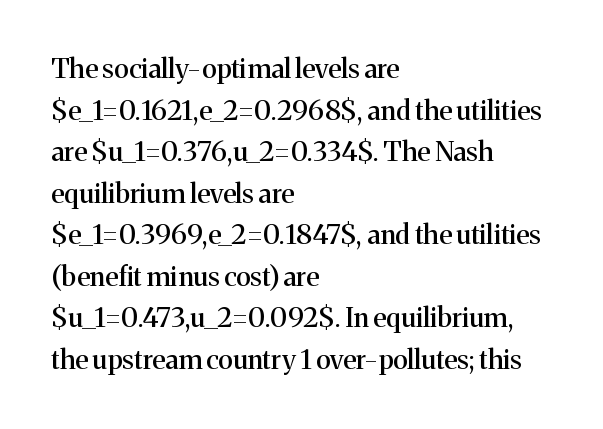
A typesetter would call this zero additional tracking. Line beginnings align vertically; line endings do not. The leading is moderate, giving the passage an even texture. No italicization has been applied; the sample stays upright. This rendering features lettering with no underline.
